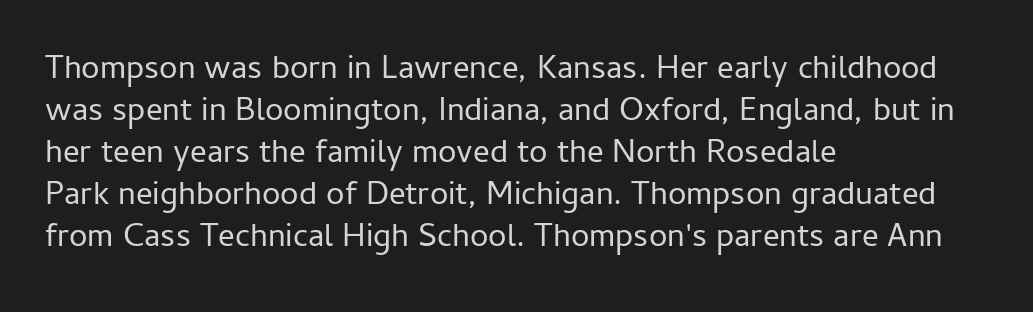
The image shows 33 px regular-weight sans-serif type, upright; set left-aligned, normal line spacing (1.27x), normal letter spacing, not underlined; low stroke contrast and a medium x-height.
